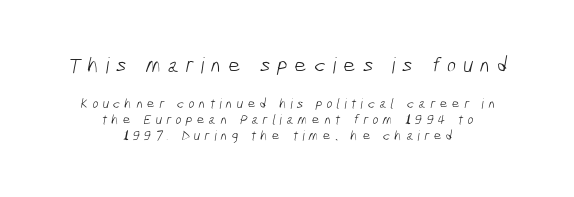
Size contrast runs from large at the top to small at the bottom. The face looks like a standard text weight, possibly lighter. Regarding leading, the lines here are crowded together. Caption: expanded tracking, letters set apart.
